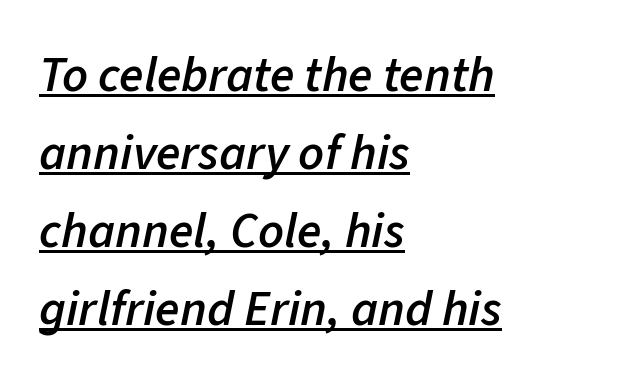
{"italic": "yes", "lean": "right", "slant_degrees": 11, "bold": "semi", "weight": "semibold", "width": "normal", "stroke_contrast": "low", "x_height": "medium", "monospaced": "no", "underline": "yes", "align": "left", "line_spacing": "normal", "line_spacing_ratio": 1.56, "letter_spacing": "normal", "letter_spacing_em": 0.0, "glyph_px": 50}
